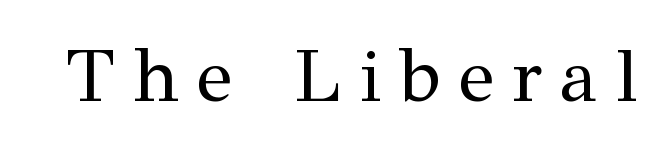
Q: Is the text bold? A: No.
Q: Is the text italic (slanted)? A: No, it is upright.
Q: Is the typeface a serif or a sans-serif typeface? A: Serif.
Q: Is the text underlined? A: No.
Q: Is the spacing between letters normal or unusually wide? A: Unusually wide.
Q: Width (condensed, normal, or wide)? A: Normal.
Q: Stroke contrast? A: Medium.
Q: x-height? A: Medium.
Q: Monospaced? A: No.
